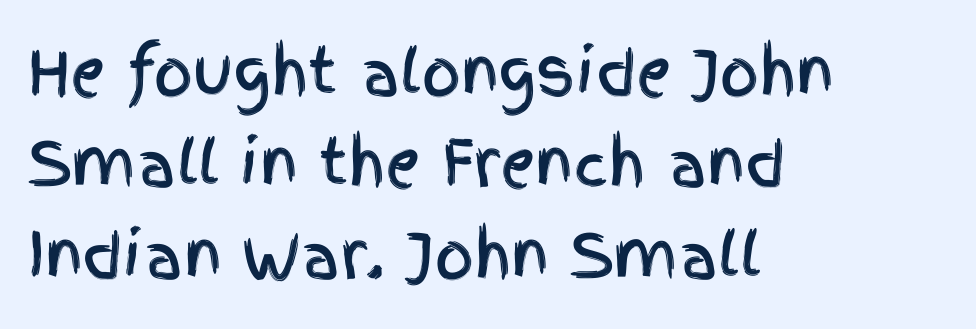
The face used here is proportionally spaced, like ordinary book or web type. The letters carry no serifs — their stems end cleanly without finishing strokes. Upright lettering throughout. Descender tails drop into unmarked territory. In terms of letterspacing, this is plain default setting. In CSS terms this would be text-align: left.
